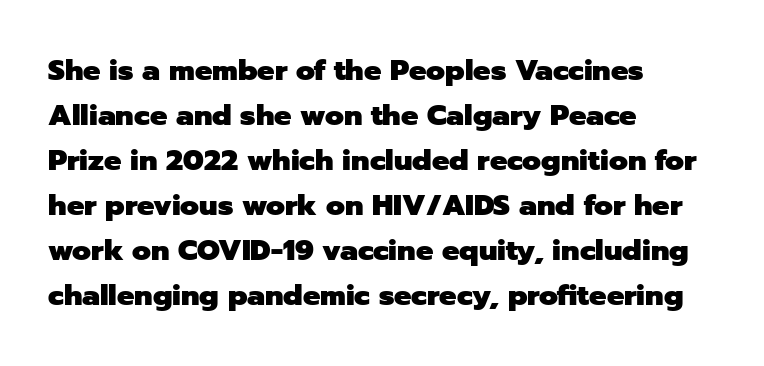
{"serif": "no", "italic": "no", "bold": "yes", "weight": "heavy", "width": "normal", "stroke_contrast": "low", "x_height": "medium", "monospaced": "no", "underline": "no", "align": "left", "line_spacing": "normal", "line_spacing_ratio": 1.55, "letter_spacing": "normal", "letter_spacing_em": 0.0, "glyph_px": 29}
